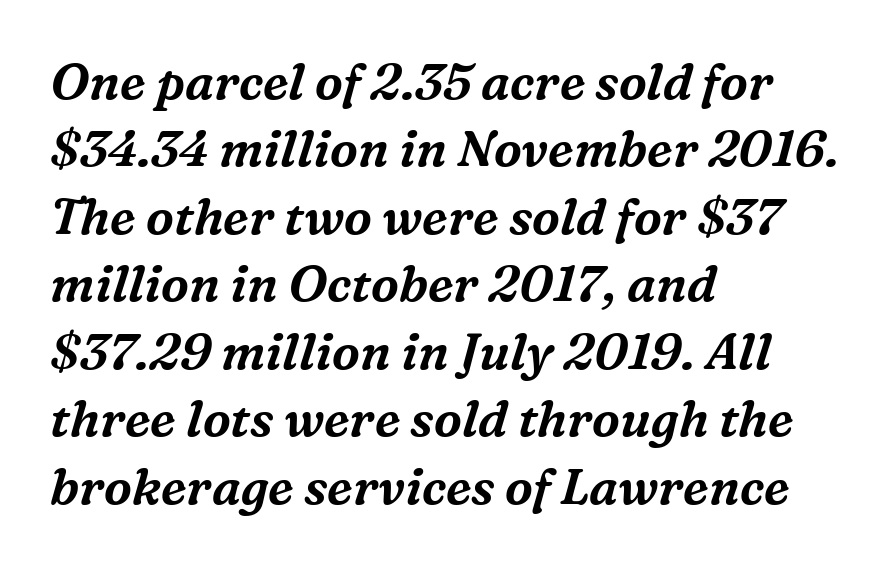
Q: Is the text italic (slanted)? A: Yes, it leans right by about 16 degrees.
Q: Is the typeface a serif or a sans-serif typeface? A: Serif.
Q: Is the text underlined? A: No.
Q: How is the paragraph aligned? A: Left-aligned.
Q: Is the spacing between letters normal or unusually wide? A: Normal.
Q: Is the spacing between lines tight, normal or loose? A: Normal.
Q: Width (condensed, normal, or wide)? A: Normal.
Q: Stroke contrast? A: Medium.
Q: x-height? A: Medium.
Q: Monospaced? A: No.
